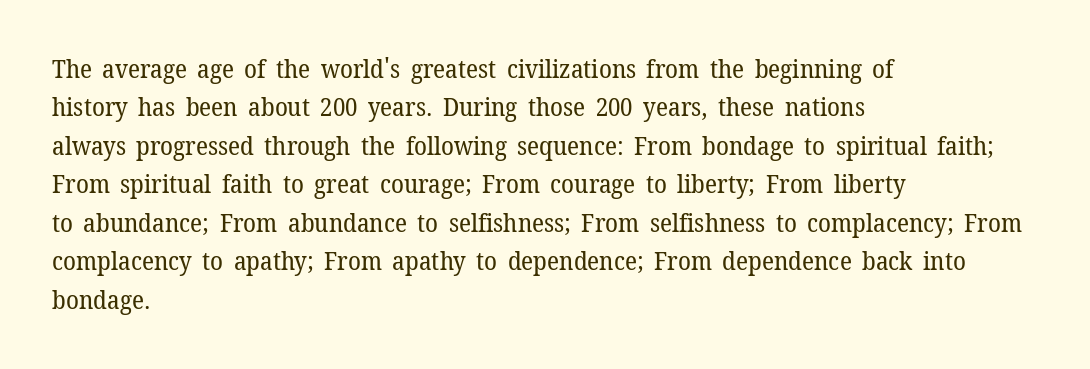
{"italic": "no", "bold": "no", "underline": "no", "align": "left", "line_spacing": "normal", "line_spacing_ratio": 1.48, "letter_spacing": "normal", "letter_spacing_em": 0.0, "glyph_px": 26}
